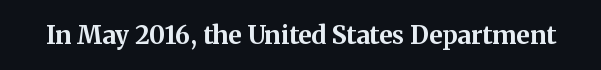
Q: Is the text bold? A: Yes.
Q: Is the text italic (slanted)? A: No, it is upright.
Q: Is the text underlined? A: No.
Q: Is the spacing between letters normal or unusually wide? A: Normal.
